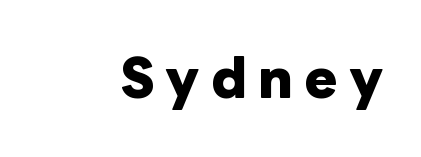
{"italic": "no", "bold": "yes", "weight": "heavy", "width": "normal", "stroke_contrast": "low", "x_height": "medium", "monospaced": "no", "underline": "no", "letter_spacing": "wide", "letter_spacing_em": 0.22, "glyph_px": 50}
